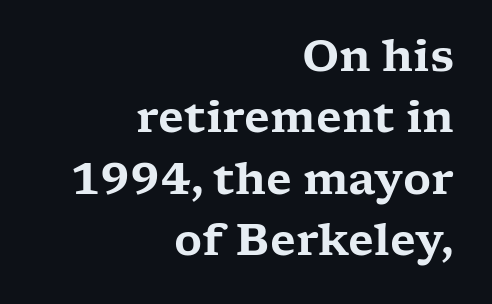
The typeface chosen for these lines features serifs. The font's upright variant was chosen for this text. The line texture is even and compact thanks to regular tracking. These lines are rendered in a variable-pitch font.
